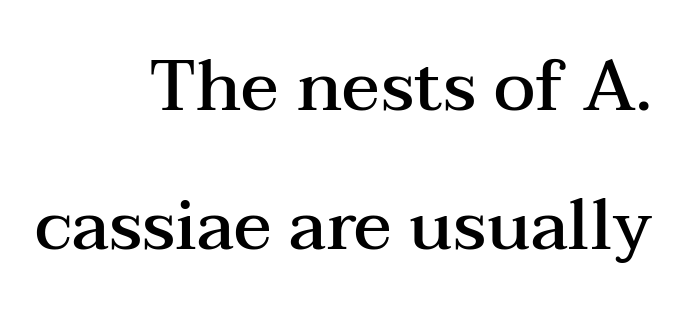
Tracking here is standard; glyphs follow each other at the usual distance. Think of a printed novel: that variable character pitch is what you see here. A roman cut, with each character standing at attention. Check under the words: just untouched page.
